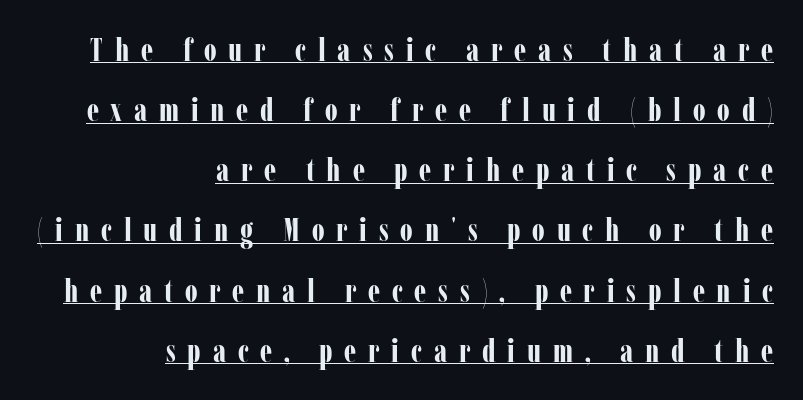
All the whitespace from short lines collects on the left. These lines have a slow, spaced-out rhythm from letter to letter. A baseline rule has been typeset under these characters. Do the characters align in a grid? No, the font is proportional.
